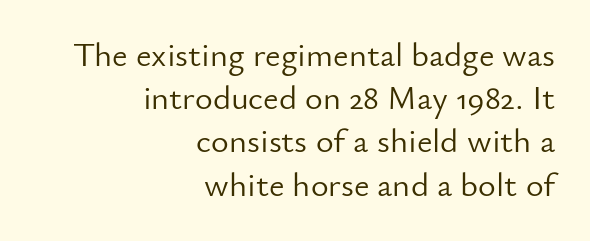
Is this a sans? Yes — the strokes have no serifs. Leftover space on each line is placed entirely before the opening word. These lines sit exactly where default settings would place them. Inter-character spacing is left at the font's built-in metrics. The letters look calm and open, with moderate or lighter stems. Is this a fixed-width face? No — the glyphs have proportional, varying widths.
